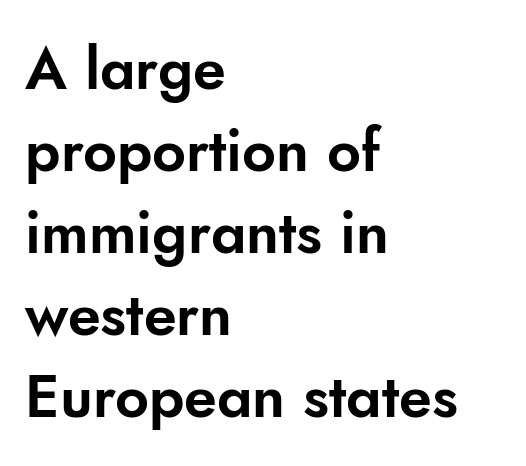
Q: Is the text italic (slanted)? A: No, it is upright.
Q: Is the typeface a serif or a sans-serif typeface? A: Sans-serif.
Q: Is the text underlined? A: No.
Q: How is the paragraph aligned? A: Left-aligned.
Q: Is the spacing between letters normal or unusually wide? A: Normal.
Q: Is the spacing between lines tight, normal or loose? A: Normal.
Q: Width (condensed, normal, or wide)? A: Normal.
Q: Stroke contrast? A: Low.
Q: x-height? A: Small.
Q: Monospaced? A: No.
